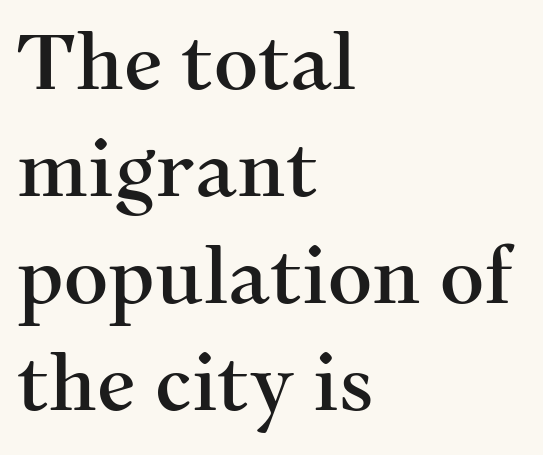
Standard letterfit; no display-style spreading of the glyphs. Upright lettering throughout. Beneath every word, the page is bare. The face used here is proportionally spaced, like ordinary book or web type.
